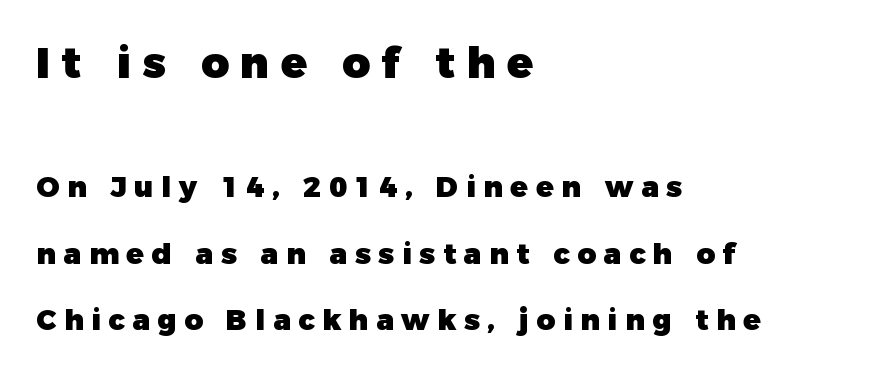
{"serif": "no", "italic": "no", "bold": "yes", "weight": "heavy", "width": "normal", "stroke_contrast": "low", "x_height": "medium", "monospaced": "no", "underline": "no", "align": "left", "line_spacing": "loose", "line_spacing_ratio": 2.28, "letter_spacing": "wide", "letter_spacing_em": 0.26, "larger_block": "first", "size_ratio": 1.48, "glyph_px": 43}
